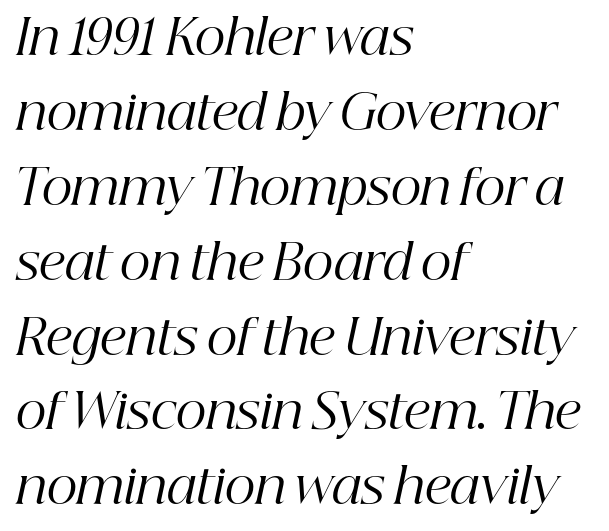
The glyphs in this specimen are seriffed. This rendering features lettering with no underline. The strokes carry an ordinary text weight at most. The rag falls on the right side of this text block. Letter spacing: default. Compared with typical paragraphs, the rows here are spaced about the same.
